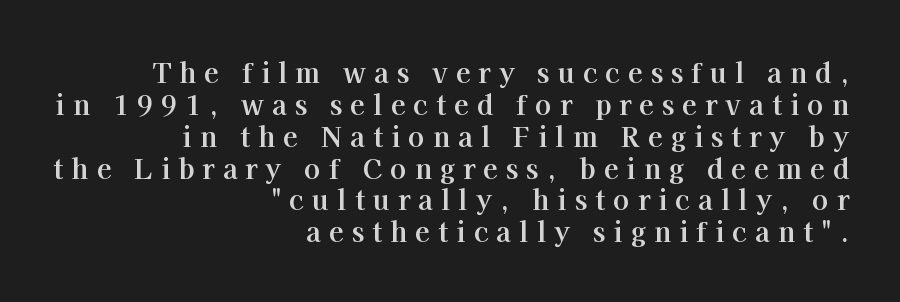
The image shows 27 px bold type, upright; set right-aligned, line spacing 1.18x, unusually wide letter spacing (+0.3 em), not underlined.
